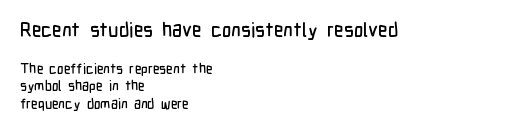
{"italic": "no", "underline": "no", "align": "left", "line_spacing": "normal", "line_spacing_ratio": 1.25, "letter_spacing": "normal", "letter_spacing_em": 0.0, "larger_block": "first", "size_ratio": 1.43, "glyph_px": 20}
